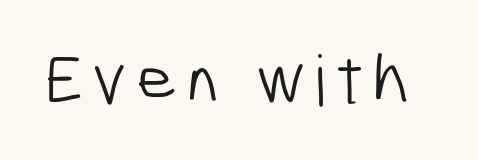
The image shows 70 px light, condensed sans-serif type; set not underlined; low stroke contrast and a medium x-height.
